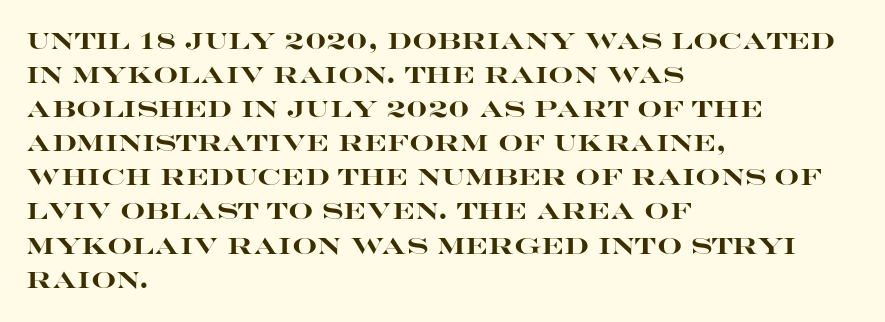
Q: Is the text bold? A: Yes.
Q: Is the text italic (slanted)? A: No, it is upright.
Q: Is the text underlined? A: No.
Q: How is the paragraph aligned? A: Left-aligned.
Q: Is the spacing between letters normal or unusually wide? A: Normal.
Q: Is the spacing between lines tight, normal or loose? A: Normal.
